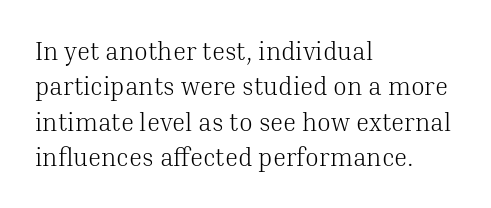
{"italic": "no", "bold": "no", "underline": "no", "align": "left", "line_spacing": "normal", "line_spacing_ratio": 1.42, "letter_spacing": "normal", "letter_spacing_em": 0.0, "glyph_px": 25}
